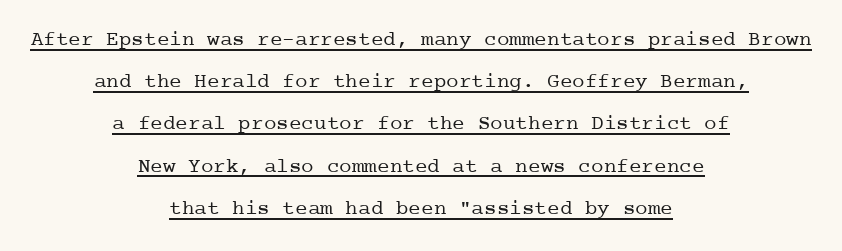
Q: Is the text bold? A: No.
Q: Is the text italic (slanted)? A: No, it is upright.
Q: Is the text underlined? A: Yes.
Q: How is the paragraph aligned? A: Centered.
Q: Is the spacing between letters normal or unusually wide? A: Normal.
Q: Is the spacing between lines tight, normal or loose? A: Loose.
